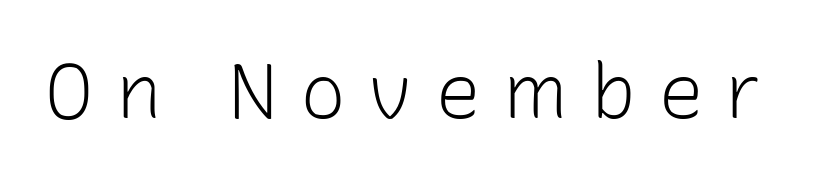
The font is comparable to plain body text, perhaps lighter. The passage shown is not underscored anywhere. Posture: upright roman. Each letter keeps its own natural width here, so spacing adapts to shape. This sample uses a sans-serif face.
